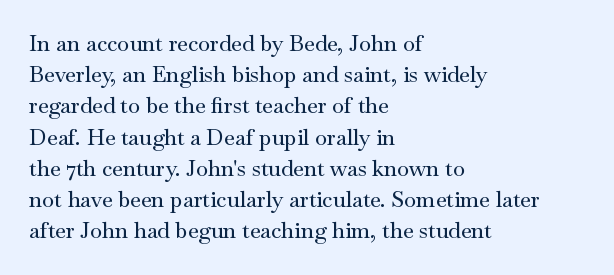
Nope, not italic — everything's standing straight. You could call the tracking neutral — neither tight nor loose. Descenders hang freely into open space. Vertical spacing — default. The compositor pushed each line to the left boundary.
